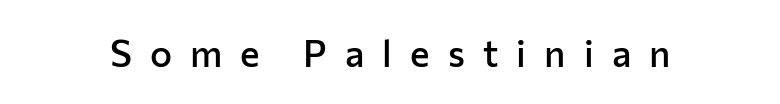
Q: Is the text bold? A: Semi-bold.
Q: Is the text italic (slanted)? A: No, it is upright.
Q: Is the typeface a serif or a sans-serif typeface? A: Sans-serif.
Q: Is the text underlined? A: No.
Q: Is the spacing between letters normal or unusually wide? A: Unusually wide.
Q: Width (condensed, normal, or wide)? A: Normal.
Q: Stroke contrast? A: Low.
Q: x-height? A: Medium.
Q: Monospaced? A: No.
